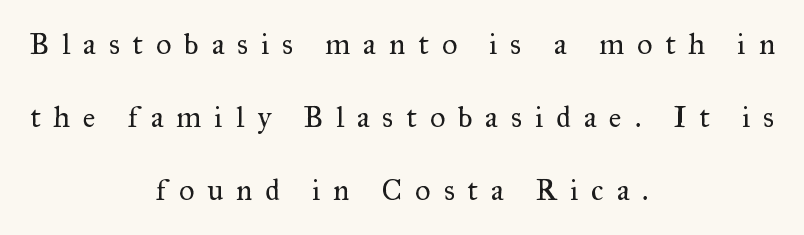
The image shows 30 px regular-weight serif type, upright; set centered, loose line spacing (2.44x), unusually wide letter spacing (+0.43 em), not underlined; medium stroke contrast and a small x-height.
